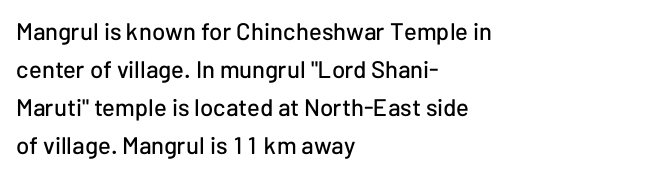
Q: Is the text italic (slanted)? A: No, it is upright.
Q: Is the text underlined? A: No.
Q: How is the paragraph aligned? A: Left-aligned.
Q: Is the spacing between letters normal or unusually wide? A: Normal.
Q: Is the spacing between lines tight, normal or loose? A: Normal.
